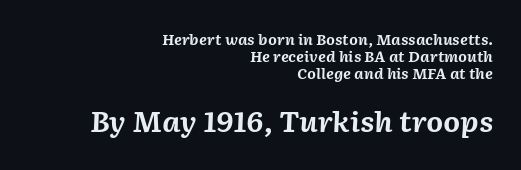
The image shows 27 px bold type, italic (leaning right); set right-aligned, line spacing 1.21x, normal letter spacing, not underlined; the second (bottom) block is 1.93x larger.
